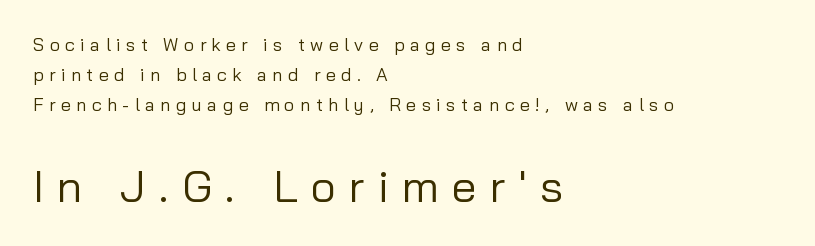
{"serif": "no", "italic": "no", "bold": "no", "weight": "regular", "width": "normal", "stroke_contrast": "low", "x_height": "medium", "monospaced": "no", "underline": "no", "align": "left", "line_spacing": "normal", "line_spacing_ratio": 1.66, "letter_spacing": "wide", "letter_spacing_em": 0.3, "larger_block": "second", "size_ratio": 2.44, "glyph_px": 44}
